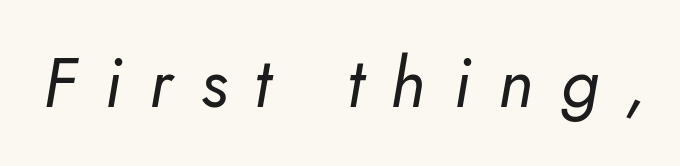
The face used here is proportionally spaced, like ordinary book or web type. Check the space under the baseline: it is left empty. Each word looks stretched out because of the extra space between its letters. The characters display no serif detailing; their extremities are plain. The typeface has the unassuming heft of standard copy or less.
